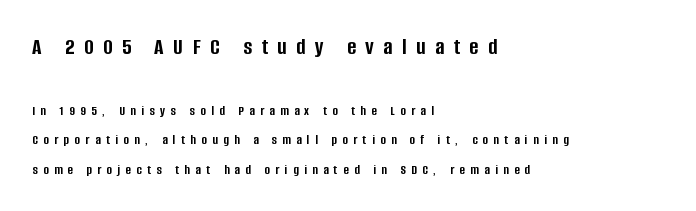
Leading: increased. Every letter is thick-stroked: bold, no question. Type size steps down from the first block to the second. You could only call the tracking loose — the letters float apart. The axis of the letterforms is exactly vertical.
